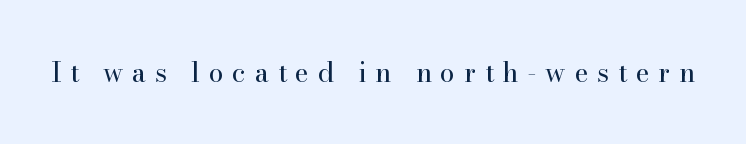
Q: Is the text bold? A: No.
Q: Is the text italic (slanted)? A: No, it is upright.
Q: Is the text underlined? A: No.
Q: Is the spacing between letters normal or unusually wide? A: Unusually wide.
